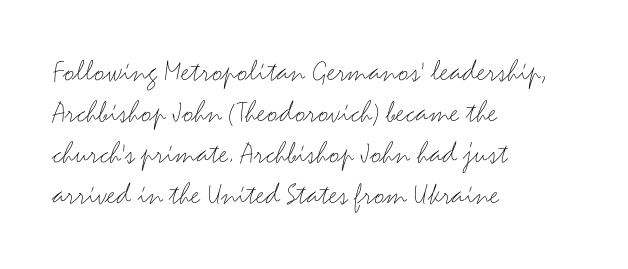
{"serif": "no", "bold": "no", "weight": "thin", "width": "wide", "stroke_contrast": "medium", "x_height": "small", "monospaced": "no", "underline": "no", "align": "left", "line_spacing": "normal", "line_spacing_ratio": 1.28, "letter_spacing": "normal", "letter_spacing_em": 0.0, "glyph_px": 32}
